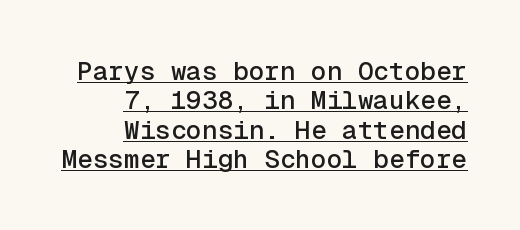
Q: Is the text italic (slanted)? A: No, it is upright.
Q: Is the text underlined? A: Yes.
Q: How is the paragraph aligned? A: Right-aligned.
Q: Is the spacing between letters normal or unusually wide? A: Normal.
Q: Is the spacing between lines tight, normal or loose? A: Tight.
